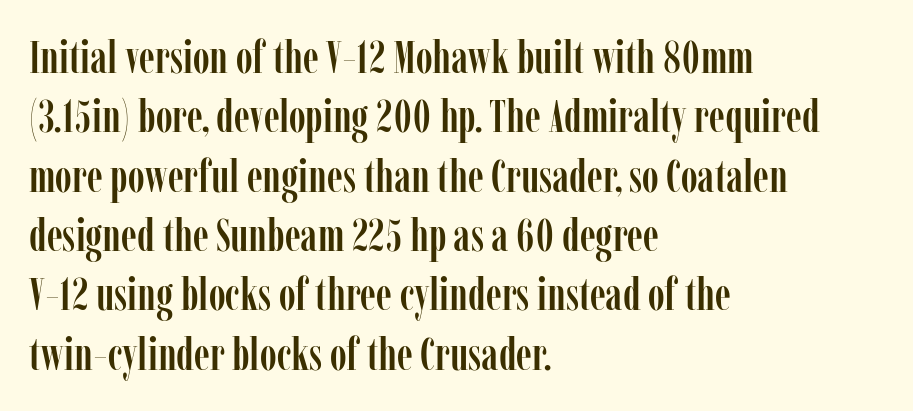
{"serif": "yes", "italic": "no", "width": "condensed", "stroke_contrast": "low", "x_height": "medium", "monospaced": "no", "underline": "no", "align": "left", "line_spacing": "normal", "line_spacing_ratio": 1.29, "letter_spacing": "normal", "letter_spacing_em": 0.0, "glyph_px": 46}
